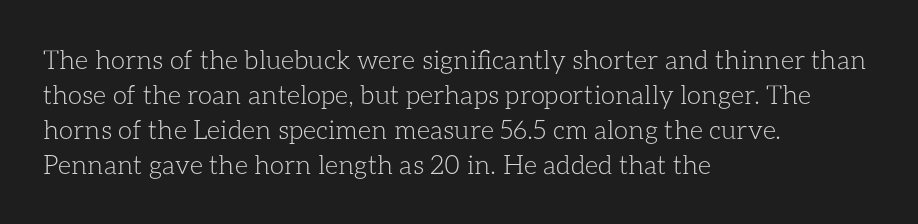
How are the letters spaced? Ordinarily, with no added tracking. Has an underline been added? It has not. Honestly, the row spacing looks completely unremarkable. The font is comparable to plain body text, perhaps lighter. Visually the block forms a straight wall on the left and a jagged coastline on the right.
